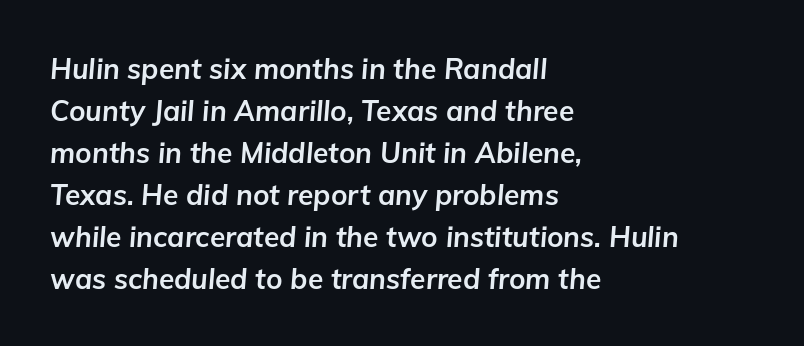
The image shows 28 px bold type, italic (leaning right); set left-aligned, normal line spacing (1.5x), normal letter spacing, not underlined; low stroke contrast and a medium x-height.
